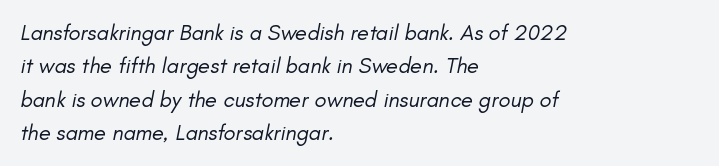
Q: Is the text bold? A: No.
Q: Is the text italic (slanted)? A: Yes, it leans right by about 11 degrees.
Q: Is the text underlined? A: No.
Q: How is the paragraph aligned? A: Left-aligned.
Q: Is the spacing between letters normal or unusually wide? A: Normal.
Q: Is the spacing between lines tight, normal or loose? A: Normal.
